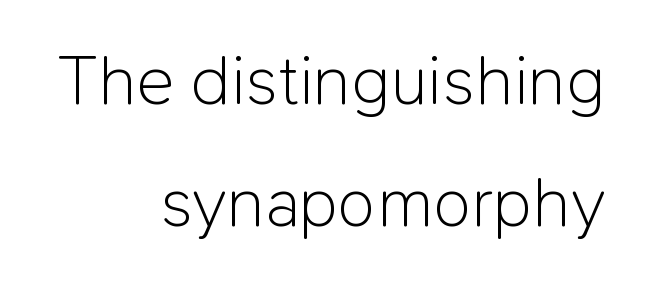
The weight would be labelled regular, book, light, or lighter still. Clear beneath every line of the passage. When letters stand straight like this, we call the style roman or upright. The face used here is rendered with its standard letterfit.
